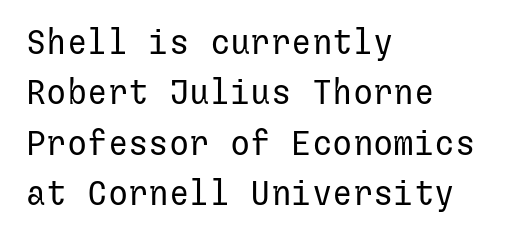
Q: Is the text bold? A: No.
Q: Is the text italic (slanted)? A: No, it is upright.
Q: Is the typeface a serif or a sans-serif typeface? A: Sans-serif.
Q: Is the text underlined? A: No.
Q: How is the paragraph aligned? A: Left-aligned.
Q: Is the spacing between letters normal or unusually wide? A: Normal.
Q: Is the spacing between lines tight, normal or loose? A: Normal.
Q: Width (condensed, normal, or wide)? A: Normal.
Q: Stroke contrast? A: Low.
Q: x-height? A: Medium.
